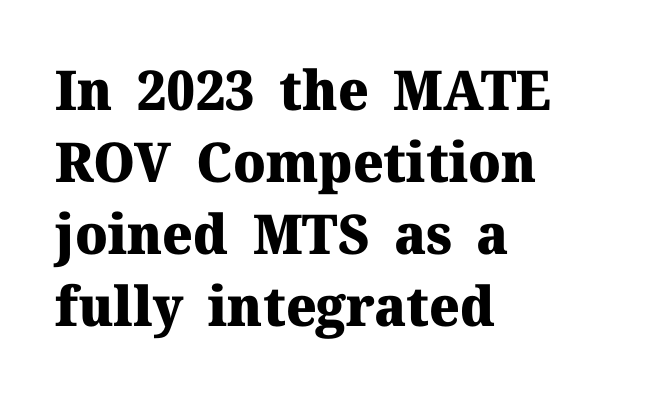
The image shows 55 px heavy serif type, upright; set left-aligned, normal line spacing (1.31x), normal letter spacing, not underlined; medium stroke contrast and a medium x-height.
